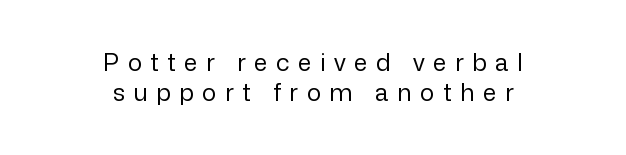
{"italic": "no", "bold": "no", "underline": "no", "align": "center", "line_spacing": "normal", "line_spacing_ratio": 1.26, "letter_spacing": "wide", "letter_spacing_em": 0.36, "glyph_px": 24}
